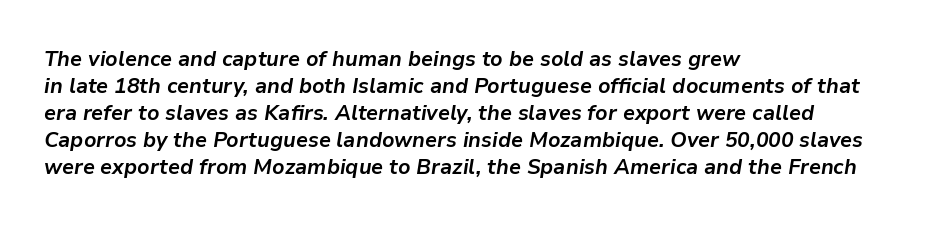
Regular leading. Students, this is bold: see how much ink each stroke carries. Words float on clear page, feet unadorned. Leftover space on each line is placed entirely after the last word.
